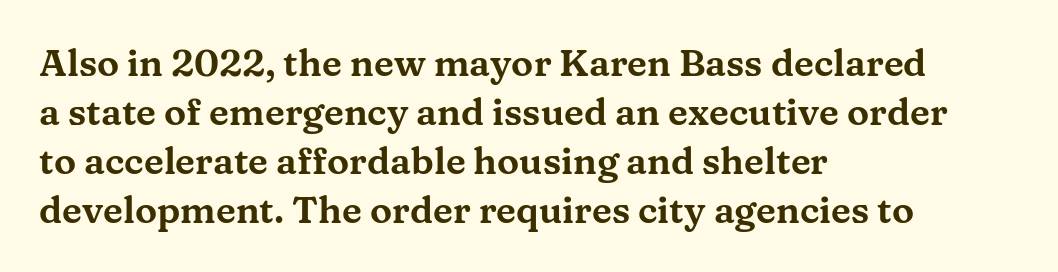
The image shows 37 px wide serif type, upright; set left-aligned, normal line spacing (1.32x), normal letter spacing, not underlined; medium stroke contrast and a medium x-height.
